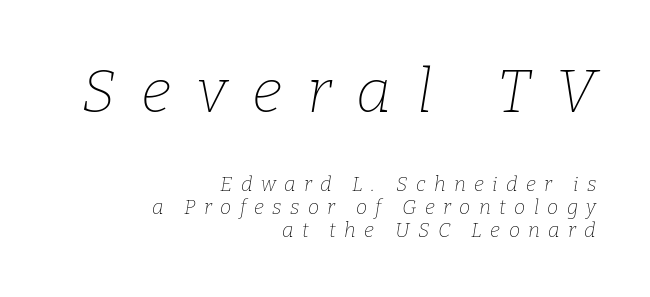
Q: Is the text bold? A: No.
Q: Is the text italic (slanted)? A: Yes, it leans right by about 9 degrees.
Q: Is the typeface a serif or a sans-serif typeface? A: Serif.
Q: Is the text underlined? A: No.
Q: How is the paragraph aligned? A: Right-aligned.
Q: Is the spacing between letters normal or unusually wide? A: Unusually wide.
Q: Is the spacing between lines tight, normal or loose? A: Tight.
Q: Which block of text is set in a larger size, the first (top) or the second (bottom)? A: The first (top) one.
Q: Width (condensed, normal, or wide)? A: Normal.
Q: Stroke contrast? A: Low.
Q: x-height? A: Medium.
Q: Monospaced? A: No.
